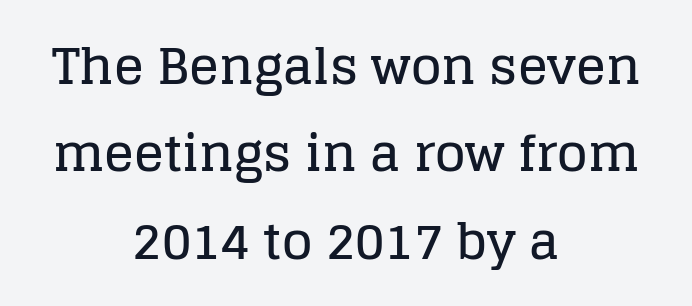
{"serif": "yes", "italic": "no", "width": "normal", "stroke_contrast": "low", "x_height": "large", "monospaced": "no", "underline": "no", "align": "center", "line_spacing_ratio": 1.75, "letter_spacing": "normal", "letter_spacing_em": 0.0, "glyph_px": 50}
